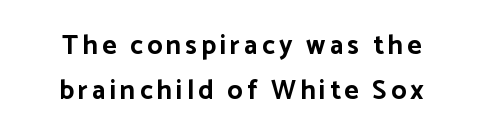
The image shows 27 px bold type, upright; set centered, normal line spacing (1.68x), not underlined.
